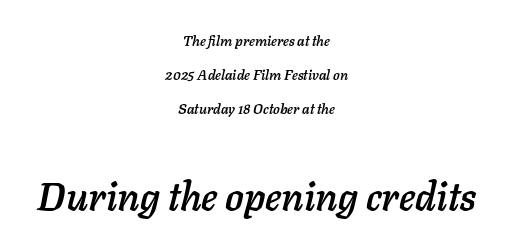
The image shows 39 px text type, italic (leaning right); set centered, loose line spacing (2.43x), normal letter spacing, not underlined; the second (bottom) block is 2.79x larger; low stroke contrast and a medium x-height.
